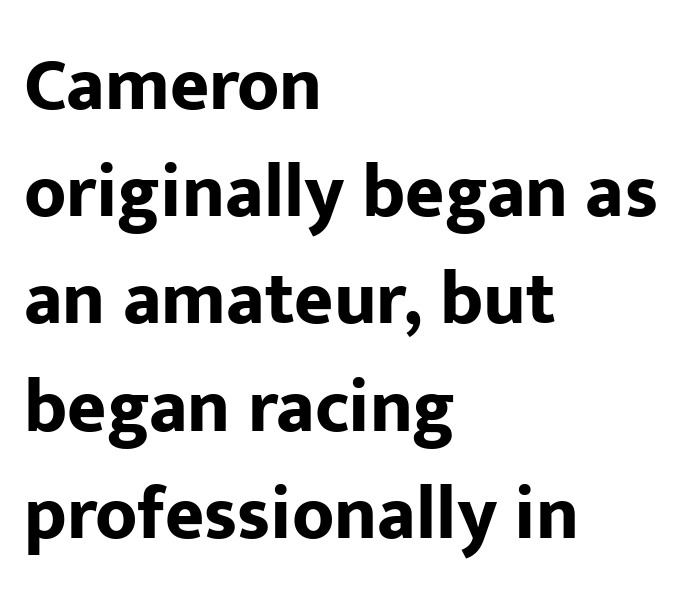
Q: Is the text bold? A: Yes.
Q: Is the text italic (slanted)? A: No, it is upright.
Q: Is the typeface a serif or a sans-serif typeface? A: Sans-serif.
Q: Is the text underlined? A: No.
Q: How is the paragraph aligned? A: Left-aligned.
Q: Is the spacing between letters normal or unusually wide? A: Normal.
Q: Is the spacing between lines tight, normal or loose? A: Normal.
Q: Width (condensed, normal, or wide)? A: Normal.
Q: Stroke contrast? A: Low.
Q: x-height? A: Medium.
Q: Monospaced? A: No.
